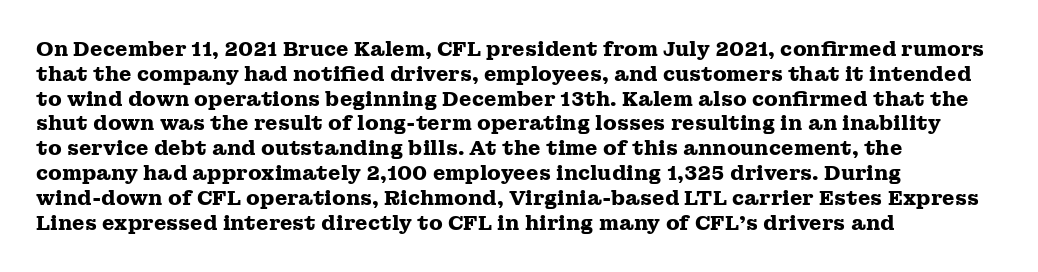
The image shows 20 px bold type, upright; set left-aligned, line spacing 1.24x, normal letter spacing, not underlined.
